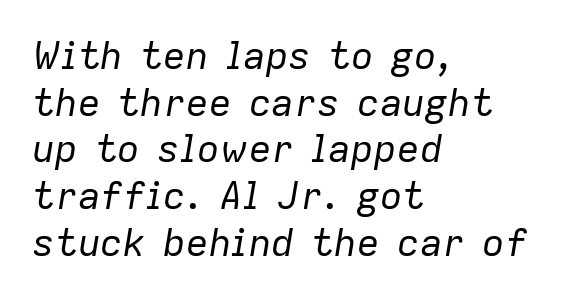
{"italic": "yes", "lean": "right", "slant_degrees": 9, "bold": "no", "weight": "regular", "width": "normal", "stroke_contrast": "low", "x_height": "medium", "monospaced": "no", "underline": "no", "align": "left", "line_spacing_ratio": 1.23, "letter_spacing": "normal", "letter_spacing_em": 0.0, "glyph_px": 38}
